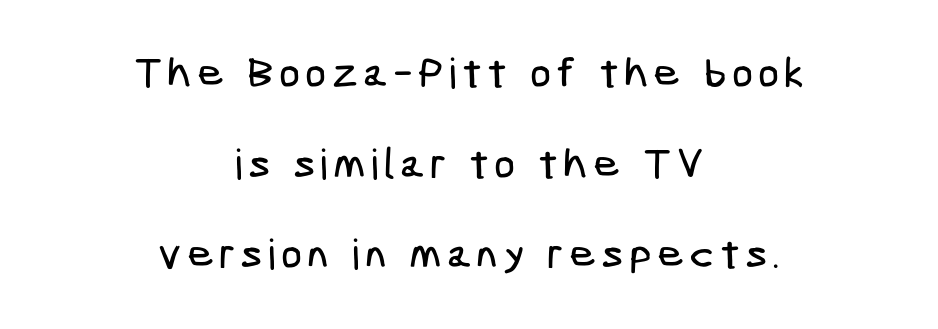
{"serif": "no", "width": "condensed", "stroke_contrast": "low", "x_height": "medium", "underline": "no", "align": "center", "line_spacing": "loose", "line_spacing_ratio": 2.16, "glyph_px": 42}
